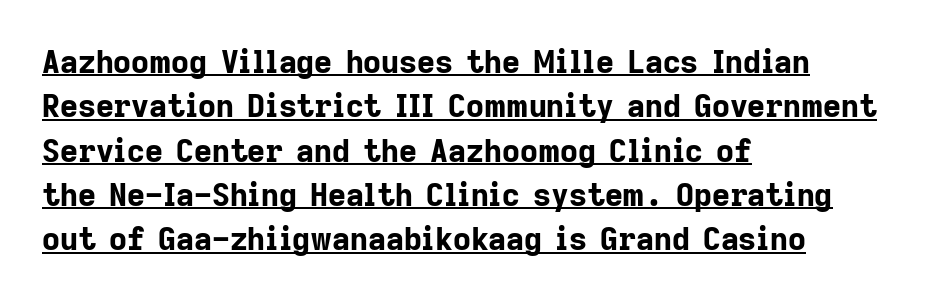
Typographically, this falls in the sans-serif category. How would I describe the line gaps? Plain and ordinary. Each letter keeps its own natural width here, so spacing adapts to shape. Emphasis by weight is at full strength: bold. No extra tracking has been applied to these lines. Characters remain perfectly vertical along every line.
